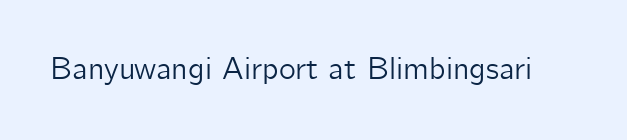
Rendered with straight, roman letterforms. You could not count columns in this text — the font is proportionally spaced. Rule under the text: the space is simply empty. The letters carry no serifs — their stems end cleanly without finishing strokes. This sample uses plain, unmodified letter spacing.
